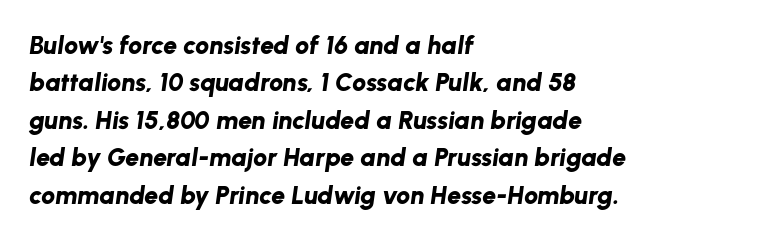
The image shows 25 px bold type, italic (leaning right); set left-aligned, normal line spacing (1.5x), normal letter spacing, not underlined.
